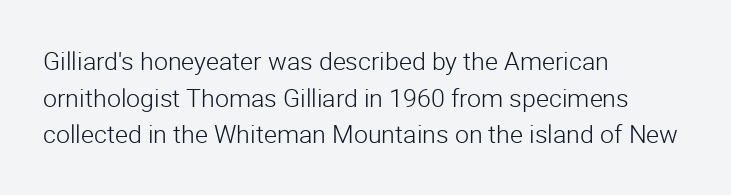
Q: Is the text bold? A: No.
Q: Is the text italic (slanted)? A: No, it is upright.
Q: Is the text underlined? A: No.
Q: How is the paragraph aligned? A: Left-aligned.
Q: Is the spacing between letters normal or unusually wide? A: Normal.
Q: Is the spacing between lines tight, normal or loose? A: Normal.
